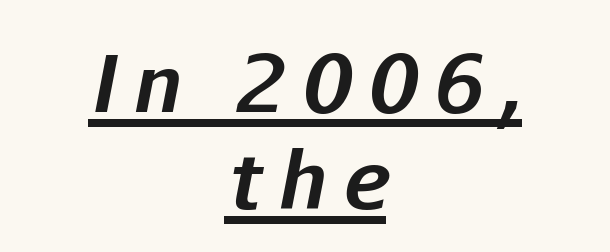
These lines have a slow, spaced-out rhythm from letter to letter. Quick note: underline on. Looking at the ascenders, they clearly lean. These lines are rendered in a variable-pitch font. The line-height multiplier appears to be the usual default.
